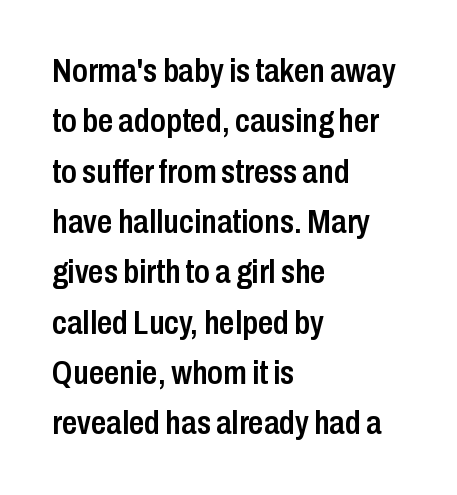
The image shows 34 px semibold, condensed sans-serif type, upright; set left-aligned, normal line spacing (1.48x), normal letter spacing, not underlined; low stroke contrast and a medium x-height.
